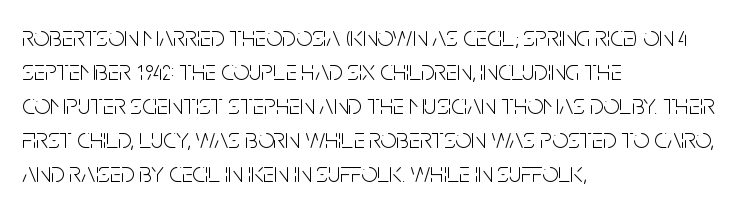
The image shows 28 px light, condensed sans-serif type, upright; set left-aligned, line spacing 1.21x, normal letter spacing, not underlined; low stroke contrast and a large x-height.
